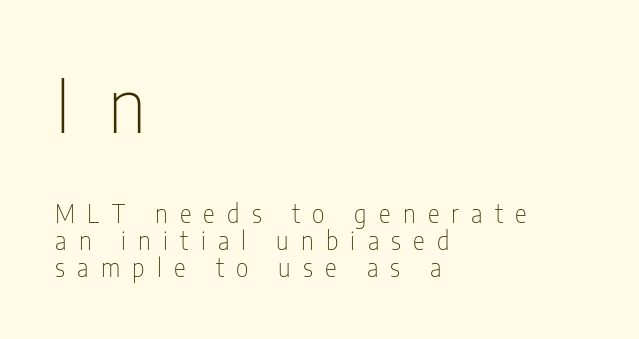
Q: Is the text bold? A: No.
Q: Is the text italic (slanted)? A: No, it is upright.
Q: Is the typeface a serif or a sans-serif typeface? A: Sans-serif.
Q: Is the text underlined? A: No.
Q: How is the paragraph aligned? A: Left-aligned.
Q: Is the spacing between letters normal or unusually wide? A: Unusually wide.
Q: Is the spacing between lines tight, normal or loose? A: Tight.
Q: Which block of text is set in a larger size, the first (top) or the second (bottom)? A: The first (top) one.
Q: Width (condensed, normal, or wide)? A: Condensed.
Q: Stroke contrast? A: Low.
Q: x-height? A: Medium.
Q: Monospaced? A: No.
